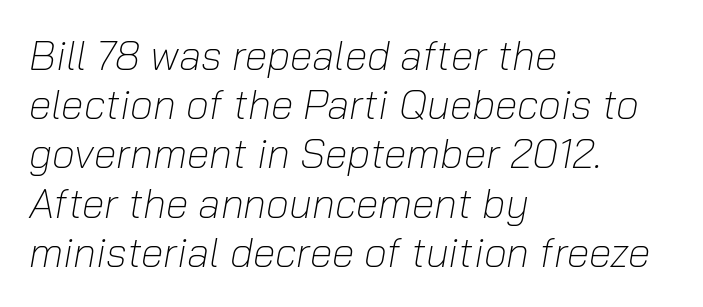
{"italic": "yes", "lean": "right", "slant_degrees": 10, "bold": "no", "weight": "light", "width": "normal", "stroke_contrast": "low", "x_height": "medium", "monospaced": "no", "underline": "no", "align": "left", "line_spacing_ratio": 1.2, "letter_spacing": "normal", "letter_spacing_em": 0.0, "glyph_px": 41}
